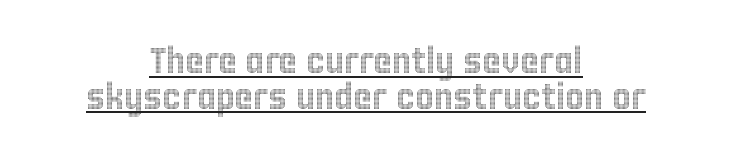
You can see a thin bar hugging the bottom of the glyphs. Each new line begins almost immediately beneath the previous one. Between one letter and the next there's only the usual sliver of space. The paragraph shown floats in the horizontal middle. Note the varied advance widths — an 'i' is clearly narrower than an 'm'. Unlike italic type, these characters show no tilt at all.
